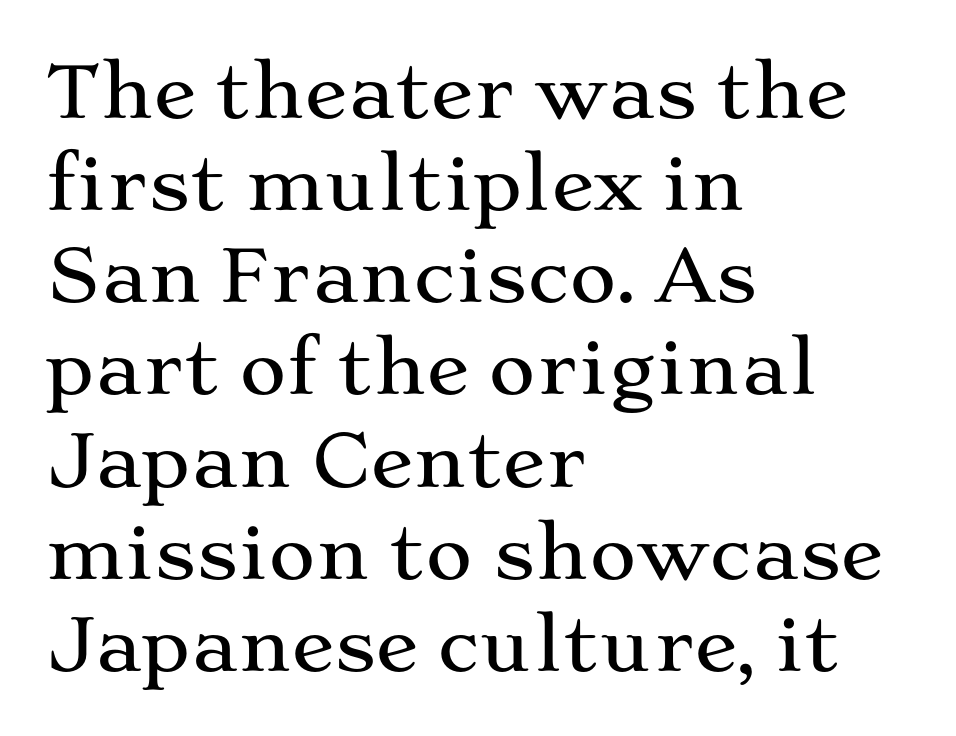
Letterform terminals end in serifs throughout the passage. Do the characters align in a grid? No, the font is proportional. Alignment: flush left. Beneath every word, the page is bare. Posture: upright roman. Look at the tracking — it's just the regular setting, nothing added.
